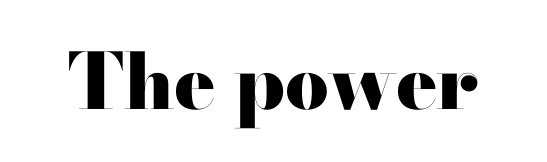
{"serif": "yes", "italic": "no", "bold": "yes", "weight": "heavy", "width": "wide", "stroke_contrast": "high", "x_height": "small", "monospaced": "no", "underline": "no", "letter_spacing": "normal", "letter_spacing_em": 0.0, "glyph_px": 77}
